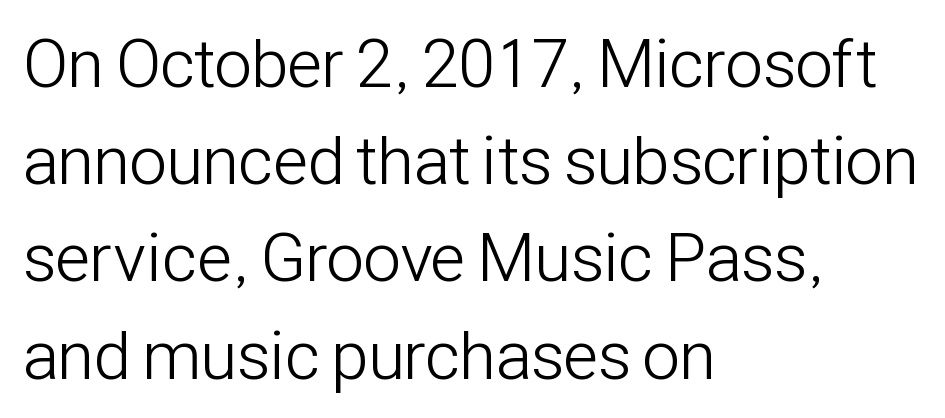
The image shows 68 px light, condensed sans-serif type, upright; set left-aligned, normal line spacing (1.43x), normal letter spacing, not underlined; low stroke contrast and a medium x-height.
